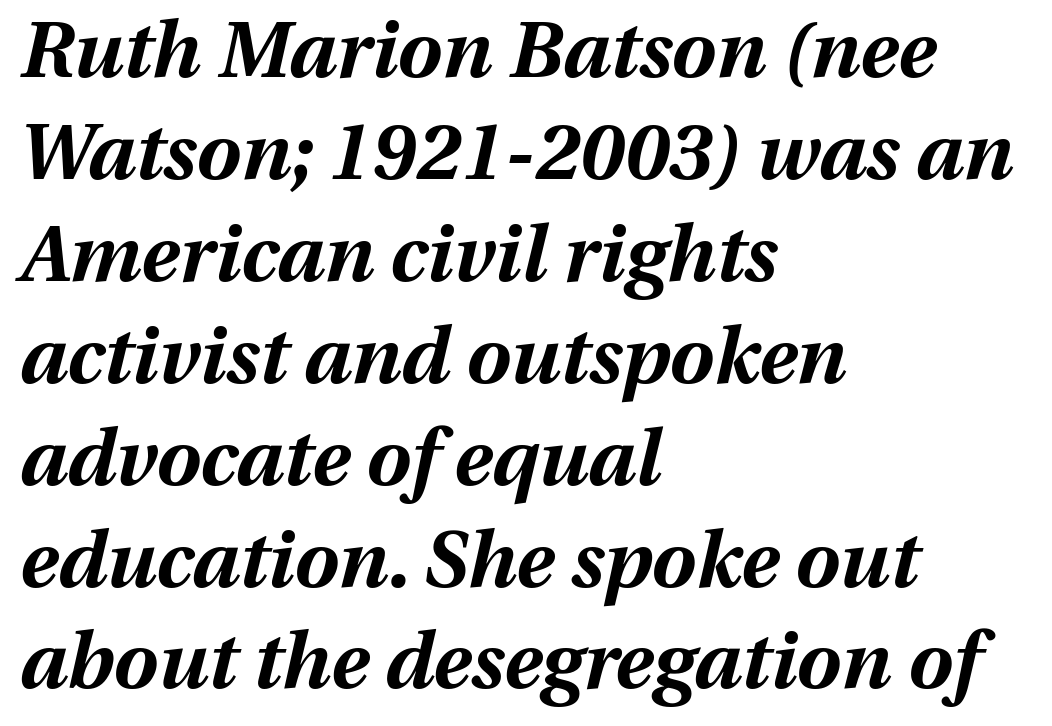
The image shows 79 px bold type, italic (leaning right); set left-aligned, normal line spacing (1.29x), normal letter spacing, not underlined; medium stroke contrast and a medium x-height.
